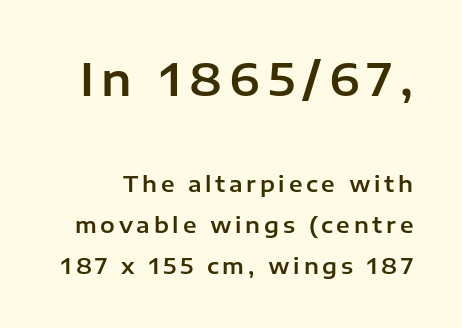
The image shows 45 px sans-serif type, upright; set line spacing 1.86x, not underlined; the first (top) block is 2.05x larger; low stroke contrast and a medium x-height.
